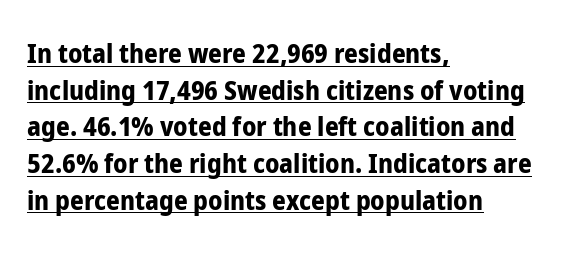
Does a line run under the words? Yes, clearly. Set as a true bold cut, around the 700 mark. The space between consecutive lines is moderate. The letters stand straight up with perfectly vertical stems. Every row of glyphs begins at an identical x-position on the left.
